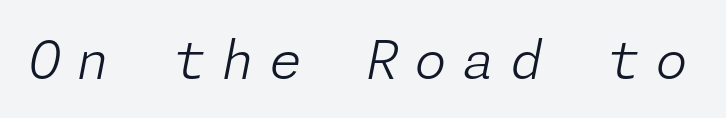
The image shows 53 px light type, italic (leaning right); set unusually wide letter spacing (+0.29 em), not underlined; low stroke contrast and a medium x-height.
